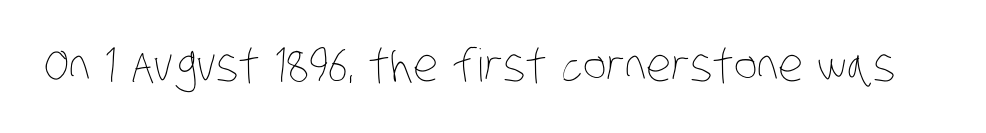
Q: Is the text bold? A: No.
Q: Is the text underlined? A: No.
Q: Is the spacing between letters normal or unusually wide? A: Normal.
Q: Width (condensed, normal, or wide)? A: Condensed.
Q: Stroke contrast? A: Low.
Q: x-height? A: Large.
Q: Monospaced? A: No.
